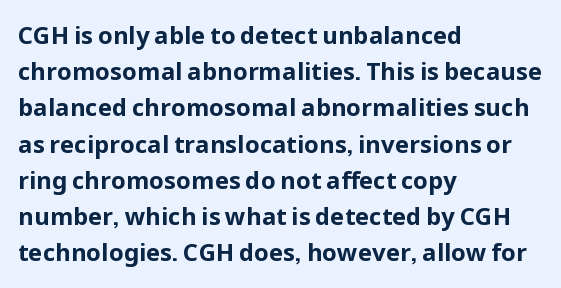
The image shows 24 px bold type, upright; set left-aligned, normal line spacing (1.51x), normal letter spacing, not underlined.
